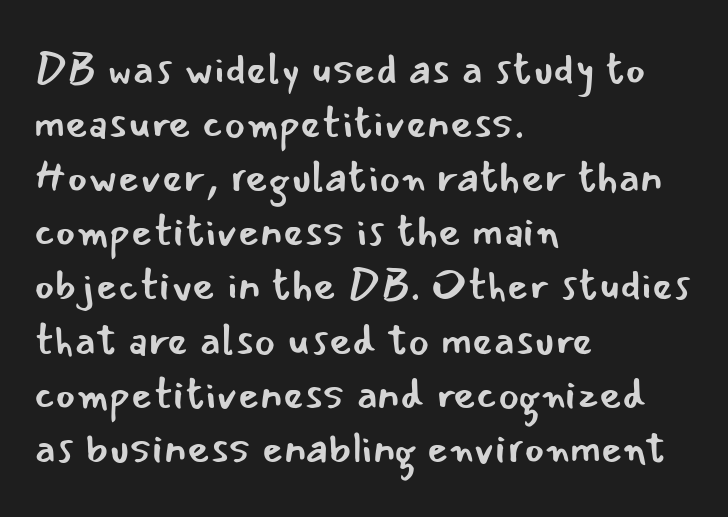
The image shows 44 px regular-weight sans-serif type, upright; set left-aligned, line spacing 1.23x, normal letter spacing, not underlined; low stroke contrast and a small x-height.
